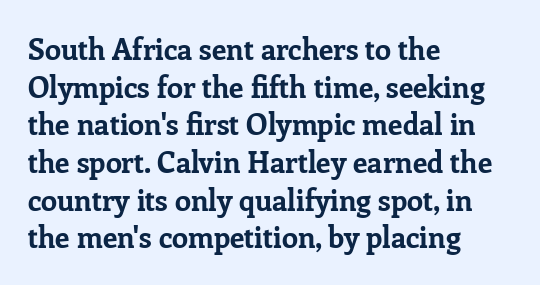
{"serif": "yes", "italic": "no", "bold": "yes", "weight": "bold", "width": "normal", "stroke_contrast": "low", "x_height": "medium", "monospaced": "no", "underline": "no", "align": "left", "line_spacing": "normal", "line_spacing_ratio": 1.3, "letter_spacing": "normal", "letter_spacing_em": 0.0, "glyph_px": 29}
